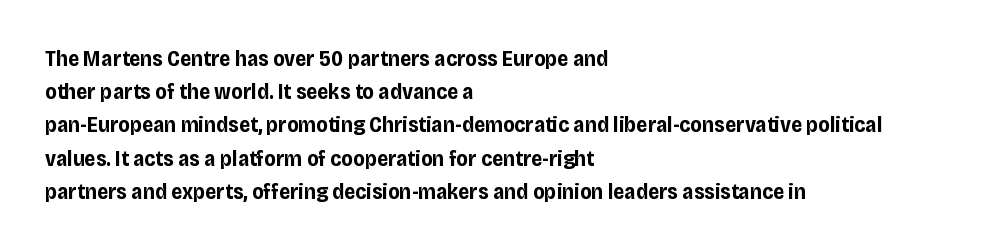
{"italic": "no", "bold": "yes", "underline": "no", "align": "left", "line_spacing": "normal", "line_spacing_ratio": 1.51, "letter_spacing": "normal", "letter_spacing_em": 0.0, "glyph_px": 22}
